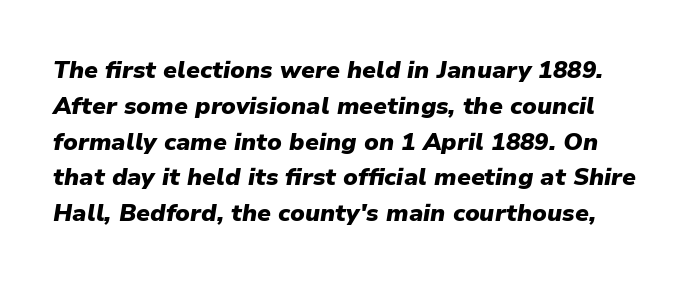
Q: Is the text bold? A: Yes.
Q: Is the text italic (slanted)? A: Yes, it leans right by about 9 degrees.
Q: Is the text underlined? A: No.
Q: Is the spacing between letters normal or unusually wide? A: Normal.
Q: Is the spacing between lines tight, normal or loose? A: Normal.
